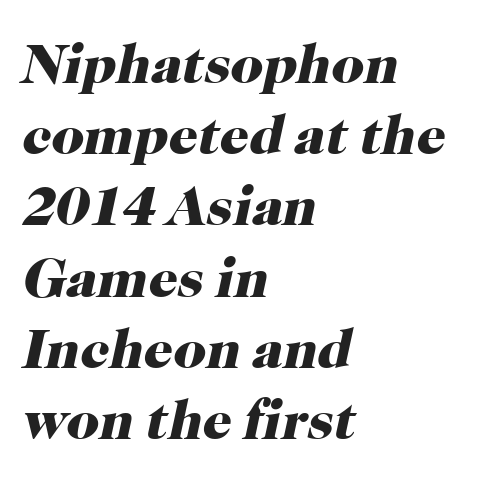
Q: Is the text bold? A: Yes.
Q: Is the text italic (slanted)? A: Yes, it leans right by about 12 degrees.
Q: Is the typeface a serif or a sans-serif typeface? A: Serif.
Q: Is the text underlined? A: No.
Q: How is the paragraph aligned? A: Left-aligned.
Q: Is the spacing between letters normal or unusually wide? A: Normal.
Q: Is the spacing between lines tight, normal or loose? A: Normal.
Q: Width (condensed, normal, or wide)? A: Normal.
Q: Stroke contrast? A: High.
Q: x-height? A: Medium.
Q: Monospaced? A: No.
